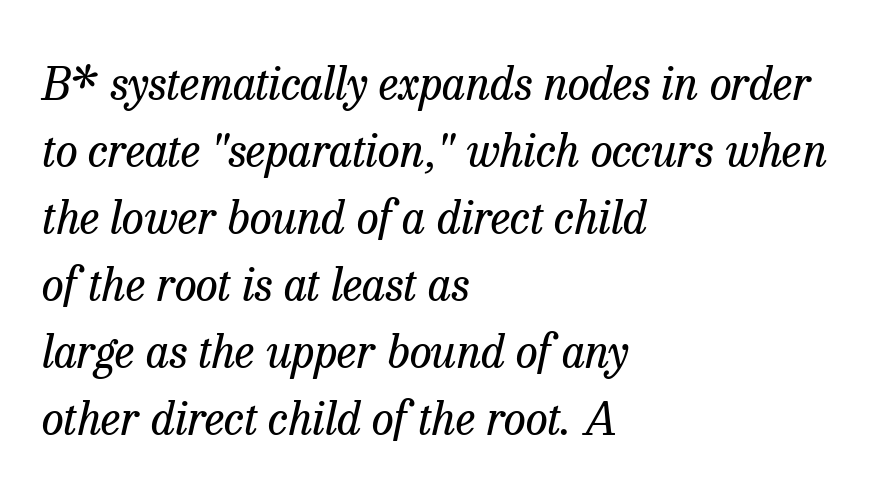
The image shows 45 px regular-weight serif type, italic (leaning right); set left-aligned, normal line spacing (1.49x), normal letter spacing, not underlined; low stroke contrast and a medium x-height.
